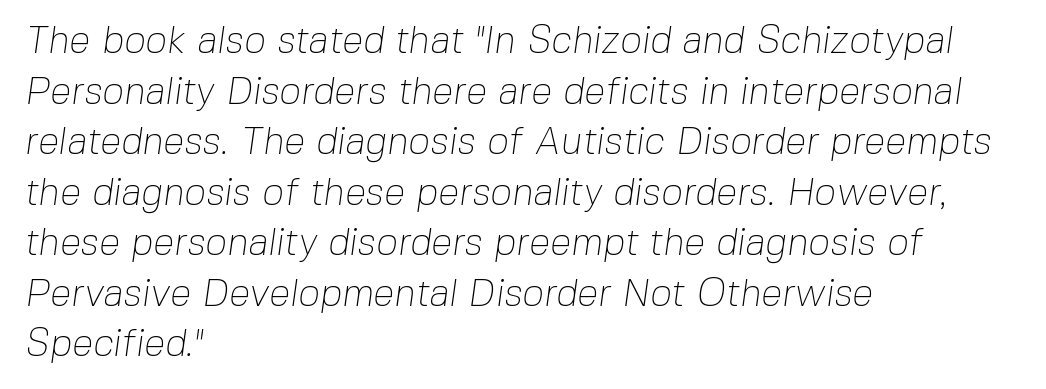
Q: Is the text bold? A: No.
Q: Is the typeface a serif or a sans-serif typeface? A: Sans-serif.
Q: Is the text underlined? A: No.
Q: How is the paragraph aligned? A: Left-aligned.
Q: Is the spacing between letters normal or unusually wide? A: Normal.
Q: Is the spacing between lines tight, normal or loose? A: Normal.
Q: Width (condensed, normal, or wide)? A: Normal.
Q: Stroke contrast? A: Low.
Q: x-height? A: Medium.
Q: Monospaced? A: No.
